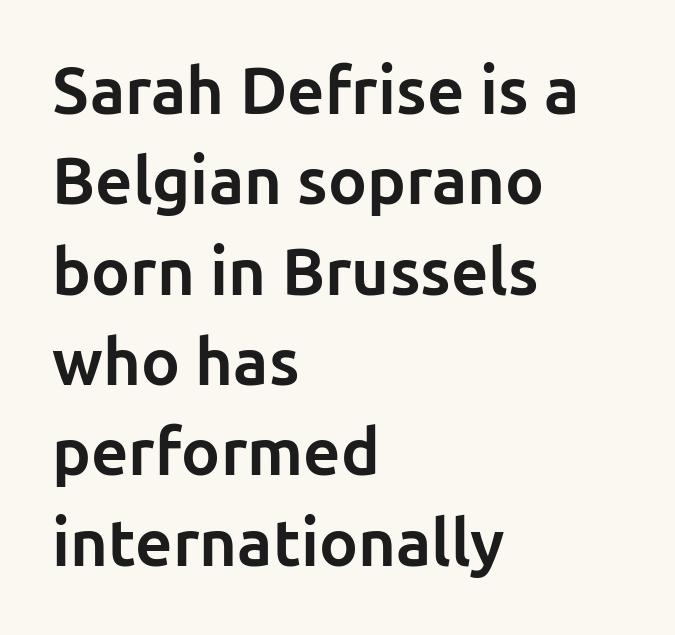
The image shows 65 px bold sans-serif type, upright; set left-aligned, normal line spacing (1.39x), normal letter spacing, not underlined; low stroke contrast and a medium x-height.
